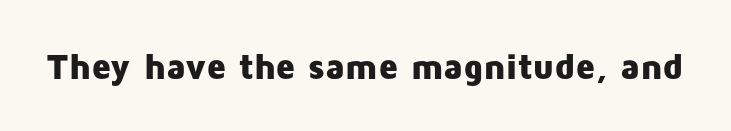
Look at the tracking — it's just the regular setting, nothing added. The strip under each line holds only bare page. Italic? Not at all — the glyphs are vertical. Are there feet on the stems? There aren't — it's a sans. The rendering uses natural spacing where letterforms have individual widths. Strong, thick strokes mark this as bold type.
